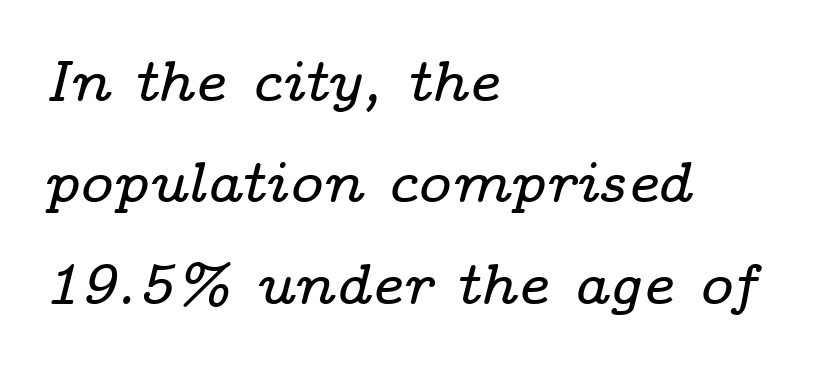
The image shows 57 px wide serif type, italic (leaning right); set left-aligned, line spacing 1.78x, normal letter spacing, not underlined; low stroke contrast and a medium x-height.
